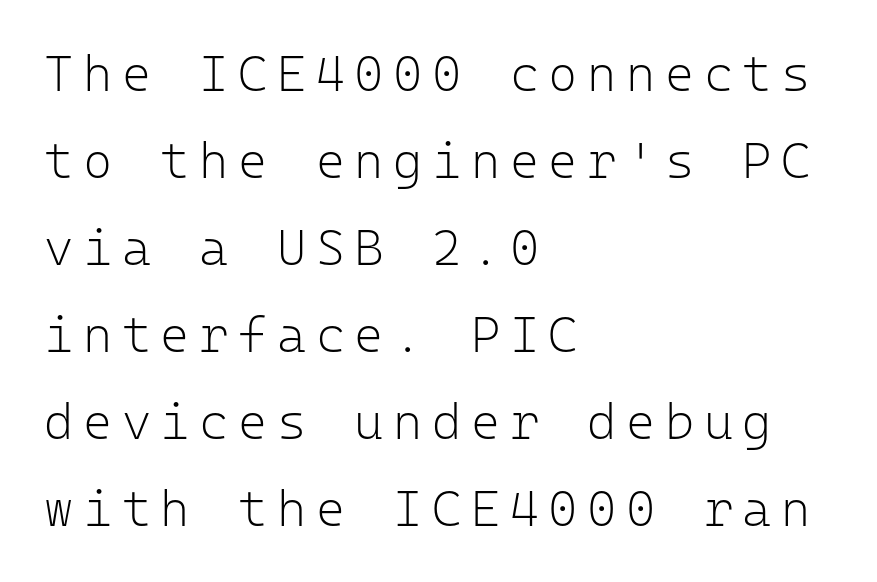
The image shows 50 px light sans-serif type, upright, monospaced; set left-aligned, line spacing 1.74x, not underlined; low stroke contrast and a medium x-height.
